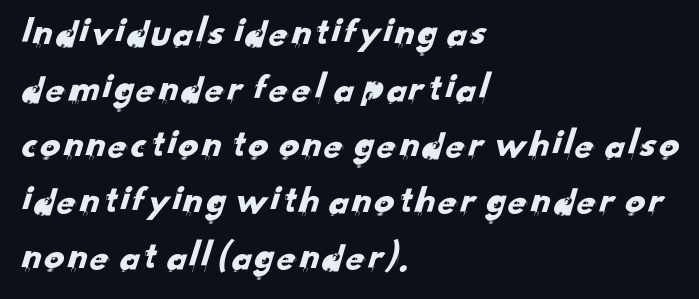
Q: Is the typeface a serif or a sans-serif typeface? A: Sans-serif.
Q: Is the text underlined? A: No.
Q: How is the paragraph aligned? A: Left-aligned.
Q: Is the spacing between letters normal or unusually wide? A: Normal.
Q: Is the spacing between lines tight, normal or loose? A: Normal.
Q: Width (condensed, normal, or wide)? A: Normal.
Q: Stroke contrast? A: Low.
Q: x-height? A: Small.
Q: Monospaced? A: No.
